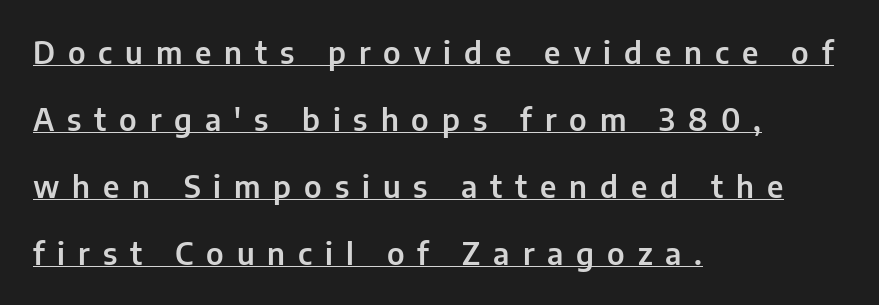
The image shows 30 px sans-serif type, upright; set left-aligned, loose line spacing (2.23x), unusually wide letter spacing (+0.43 em), underlined; low stroke contrast and a medium x-height.
